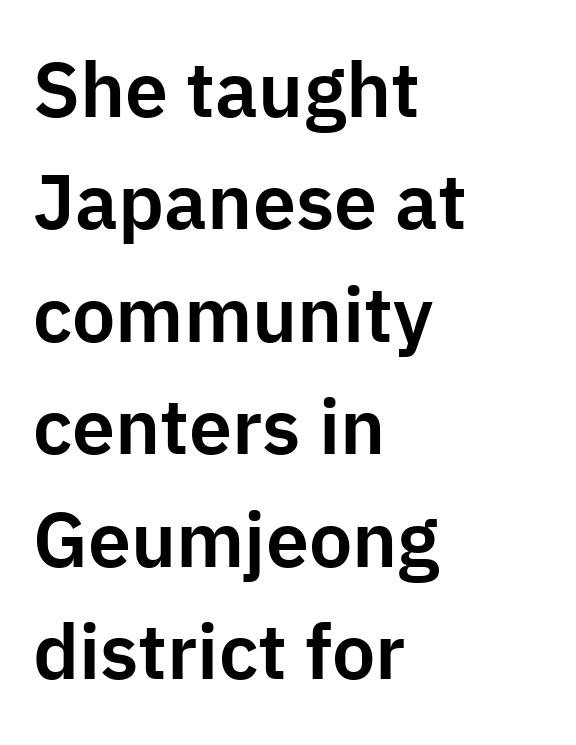
Q: Is the text italic (slanted)? A: No, it is upright.
Q: Is the typeface a serif or a sans-serif typeface? A: Sans-serif.
Q: Is the text underlined? A: No.
Q: How is the paragraph aligned? A: Left-aligned.
Q: Is the spacing between letters normal or unusually wide? A: Normal.
Q: Is the spacing between lines tight, normal or loose? A: Normal.
Q: Width (condensed, normal, or wide)? A: Normal.
Q: Stroke contrast? A: Low.
Q: x-height? A: Medium.
Q: Monospaced? A: No.
